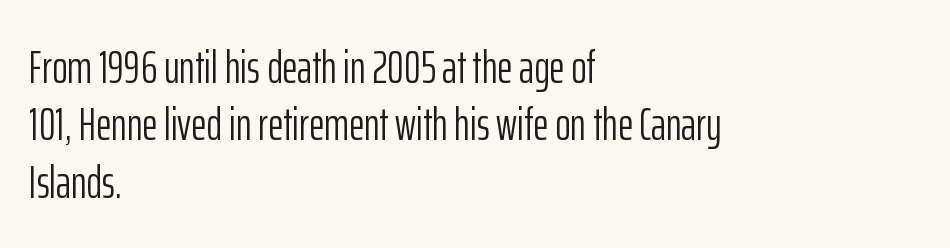
{"serif": "no", "italic": "no", "bold": "no", "weight": "light", "width": "condensed", "stroke_contrast": "low", "x_height": "medium", "monospaced": "no", "underline": "no", "align": "left", "line_spacing_ratio": 1.22, "letter_spacing": "normal", "letter_spacing_em": 0.0, "glyph_px": 47}
